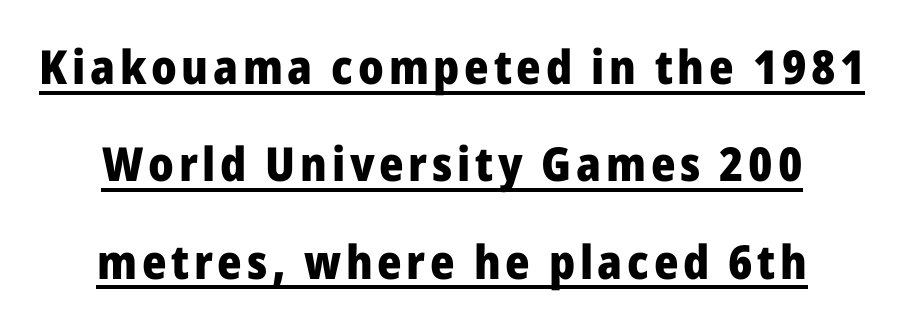
Q: Is the text bold? A: Yes.
Q: Is the text italic (slanted)? A: No, it is upright.
Q: Is the typeface a serif or a sans-serif typeface? A: Sans-serif.
Q: Is the text underlined? A: Yes.
Q: How is the paragraph aligned? A: Centered.
Q: Is the spacing between lines tight, normal or loose? A: Loose.
Q: Width (condensed, normal, or wide)? A: Normal.
Q: Stroke contrast? A: Low.
Q: x-height? A: Medium.
Q: Monospaced? A: No.
